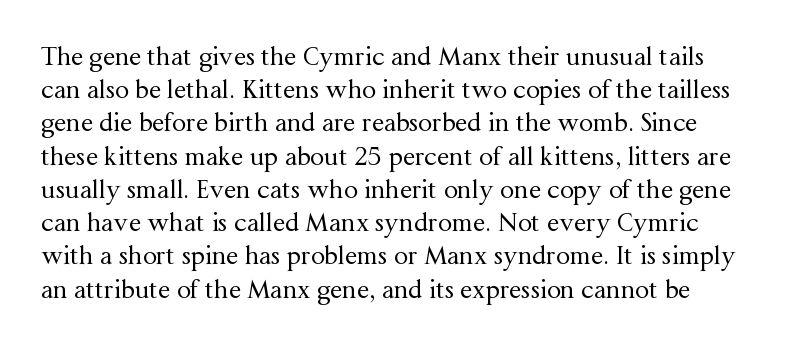
The image shows 25 px text type, upright; set normal line spacing (1.33x), normal letter spacing, not underlined.
